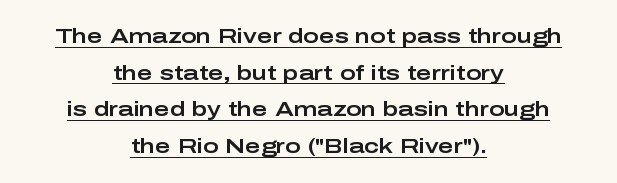
Honestly, the underline is the first thing you notice here. Students, note that the glyphs here touch the page at normal intervals. These lines are centered, leaving both edges ragged. If you drew a line through each stem, it would be perfectly vertical.
